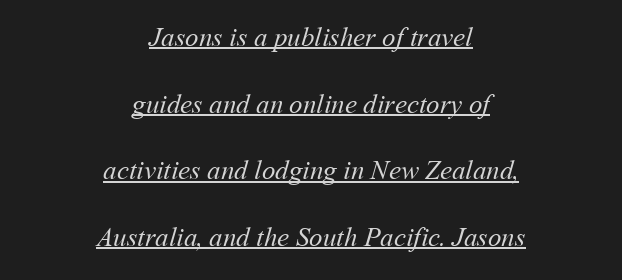
Q: Is the text bold? A: No.
Q: Is the text underlined? A: Yes.
Q: How is the paragraph aligned? A: Centered.
Q: Is the spacing between letters normal or unusually wide? A: Normal.
Q: Is the spacing between lines tight, normal or loose? A: Loose.
